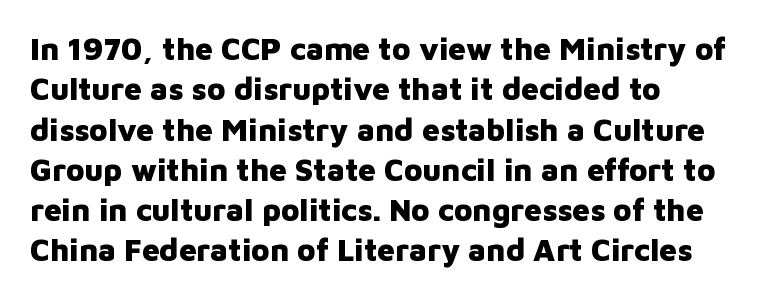
Q: Is the text bold? A: Yes.
Q: Is the text italic (slanted)? A: No, it is upright.
Q: Is the typeface a serif or a sans-serif typeface? A: Sans-serif.
Q: Is the text underlined? A: No.
Q: Is the spacing between letters normal or unusually wide? A: Normal.
Q: Is the spacing between lines tight, normal or loose? A: Normal.
Q: Width (condensed, normal, or wide)? A: Normal.
Q: Stroke contrast? A: Low.
Q: x-height? A: Medium.
Q: Monospaced? A: No.
